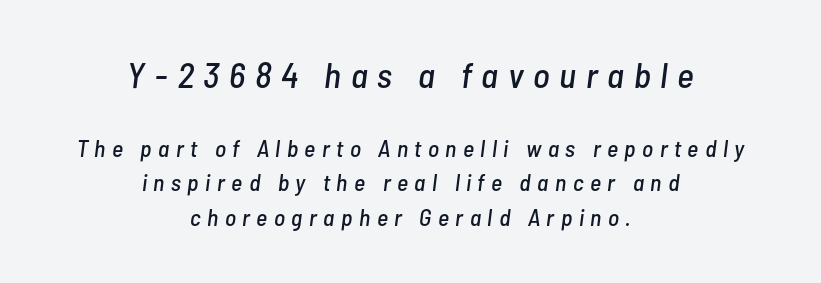
These two chunks differ in scale, with the top chunk taking the larger measure. The lines are quadded center. Underlining? Definitely not there. The passage shown is typed in a proportional face where columns would drift. It's the slanting kind of type. Regarding leading, the lines here are spaced in the standard way.
